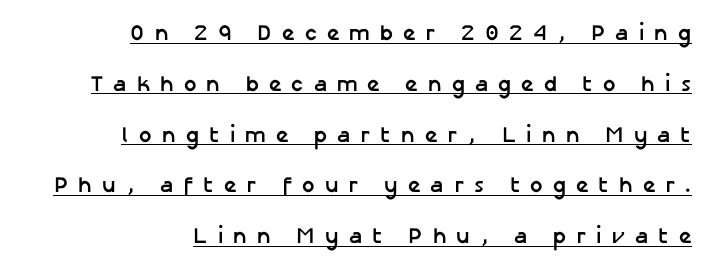
The image shows 22 px bold type, upright; set right-aligned, loose line spacing (2.31x), unusually wide letter spacing (+0.46 em), underlined.
